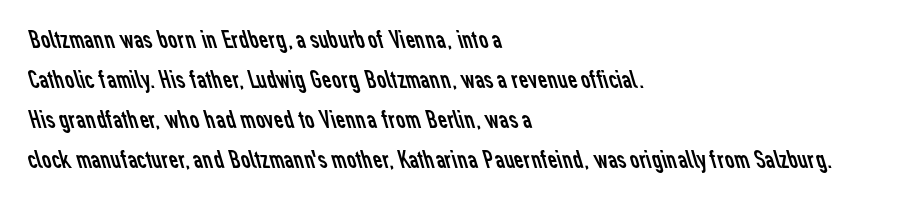
{"bold": "no", "underline": "no", "align": "left", "line_spacing": "normal", "line_spacing_ratio": 1.54, "letter_spacing": "normal", "letter_spacing_em": 0.0, "glyph_px": 26}
